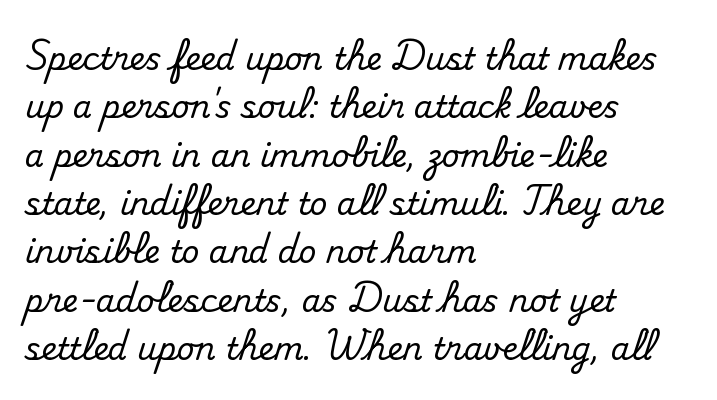
The zone under the glyphs is completely vacant. Note the varied advance widths — an 'i' is clearly narrower than an 'm'. Leading: standard. No extra tracking has been applied to these lines.
